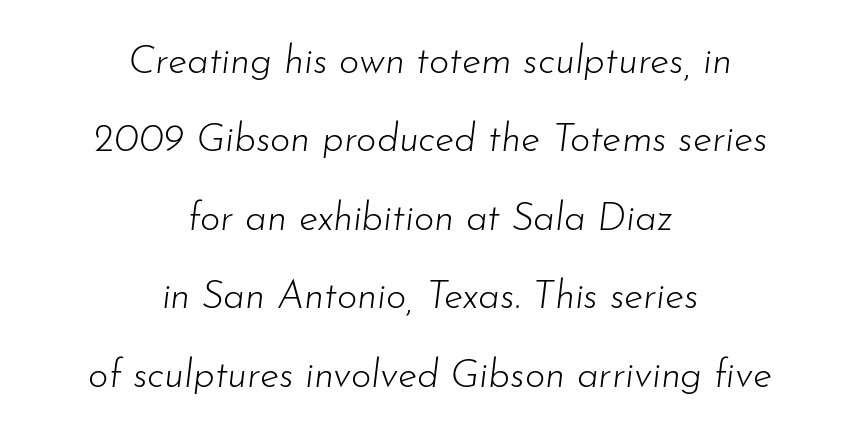
{"italic": "yes", "lean": "right", "slant_degrees": 7, "bold": "no", "weight": "light", "width": "normal", "stroke_contrast": "low", "x_height": "small", "monospaced": "no", "underline": "no", "align": "center", "line_spacing": "loose", "line_spacing_ratio": 2.01, "letter_spacing": "normal", "letter_spacing_em": 0.0, "glyph_px": 39}
